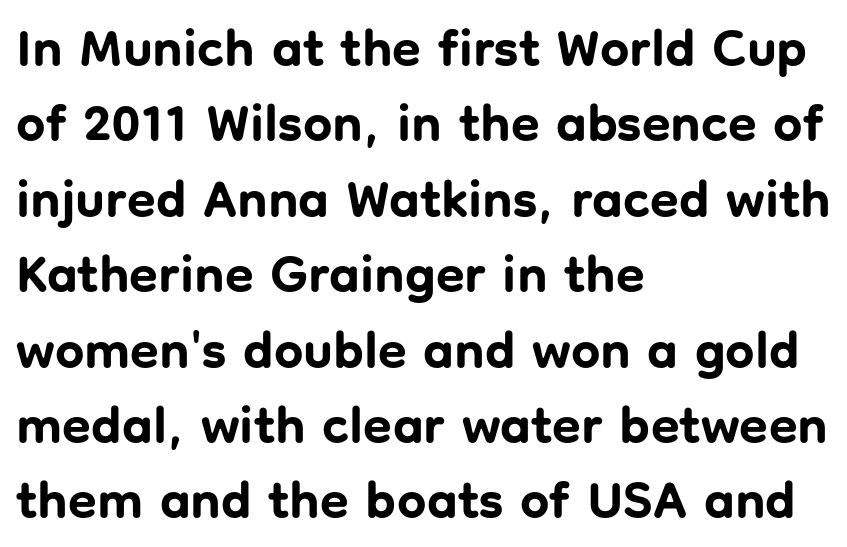
{"serif": "no", "italic": "no", "bold": "yes", "weight": "bold", "width": "normal", "stroke_contrast": "low", "x_height": "medium", "monospaced": "no", "underline": "no", "align": "left", "line_spacing": "normal", "line_spacing_ratio": 1.45, "letter_spacing": "normal", "letter_spacing_em": 0.0, "glyph_px": 52}
